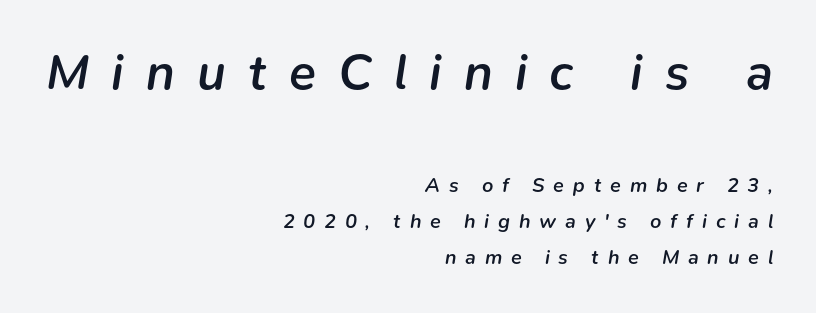
{"italic": "yes", "lean": "right", "slant_degrees": 9, "bold": "semi", "weight": "semibold", "width": "normal", "stroke_contrast": "low", "x_height": "medium", "monospaced": "no", "underline": "no", "align": "right", "line_spacing_ratio": 1.8, "letter_spacing": "wide", "letter_spacing_em": 0.44, "larger_block": "first", "size_ratio": 2.5, "glyph_px": 50}
